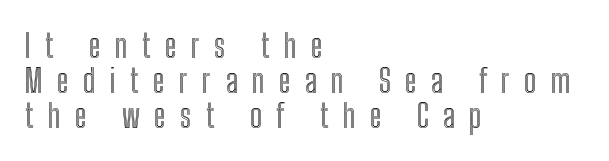
Q: Is the text italic (slanted)? A: No, it is upright.
Q: Is the text underlined? A: No.
Q: How is the paragraph aligned? A: Left-aligned.
Q: Is the spacing between letters normal or unusually wide? A: Unusually wide.
Q: Is the spacing between lines tight, normal or loose? A: Tight.
Q: Width (condensed, normal, or wide)? A: Condensed.
Q: x-height? A: Medium.
Q: Monospaced? A: No.
